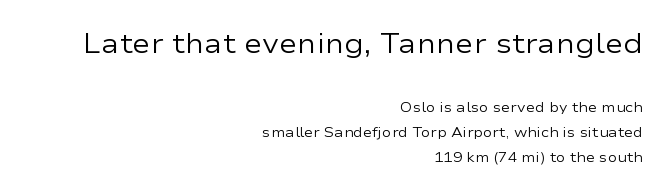
Q: Is the text bold? A: No.
Q: Is the text italic (slanted)? A: No, it is upright.
Q: Is the typeface a serif or a sans-serif typeface? A: Sans-serif.
Q: Is the text underlined? A: No.
Q: How is the paragraph aligned? A: Right-aligned.
Q: Is the spacing between letters normal or unusually wide? A: Normal.
Q: Which block of text is set in a larger size, the first (top) or the second (bottom)? A: The first (top) one.
Q: Width (condensed, normal, or wide)? A: Wide.
Q: Stroke contrast? A: Low.
Q: x-height? A: Medium.
Q: Monospaced? A: No.
